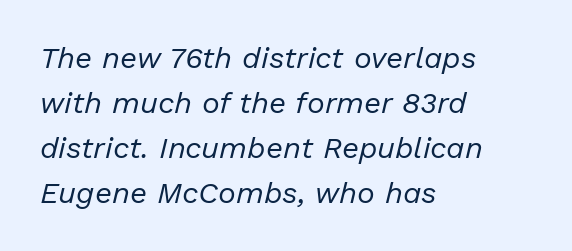
The image shows 30 px regular-weight type, italic (leaning right); set left-aligned, normal line spacing (1.5x), normal letter spacing, not underlined; low stroke contrast and a medium x-height.
